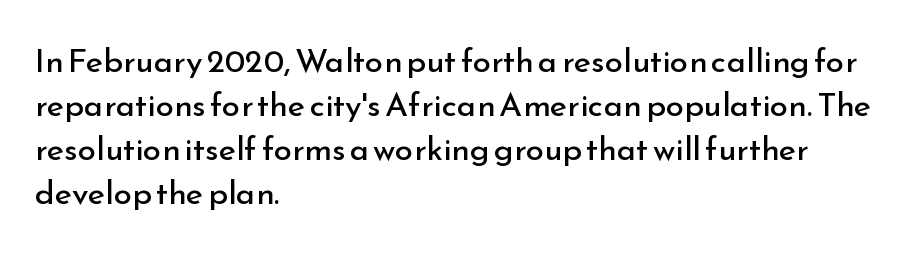
The image shows 33 px regular-weight sans-serif type, upright; set left-aligned, normal line spacing (1.33x), normal letter spacing, not underlined; low stroke contrast and a small x-height.
